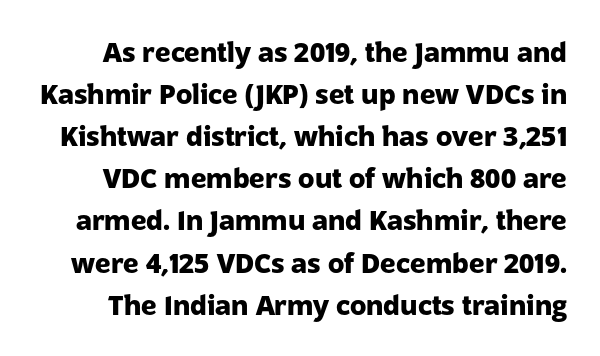
Q: Is the text bold? A: Yes.
Q: Is the text italic (slanted)? A: No, it is upright.
Q: Is the text underlined? A: No.
Q: Is the spacing between letters normal or unusually wide? A: Normal.
Q: Is the spacing between lines tight, normal or loose? A: Normal.
